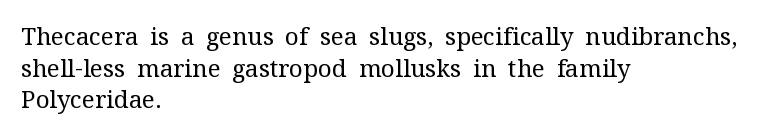
Leftover space on each line is placed entirely after the last word. The typesetting does not lean heavy: it is not bold. Honestly, the letter spacing is just normal — you wouldn't notice it. Underline: absent. If you drew a line through each stem, it would be perfectly vertical.
